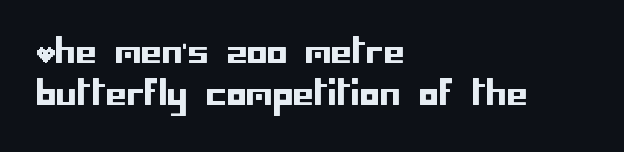
{"serif": "no", "italic": "no", "width": "normal", "stroke_contrast": "low", "x_height": "large", "underline": "no", "align": "left", "line_spacing": "normal", "line_spacing_ratio": 1.27, "letter_spacing": "normal", "letter_spacing_em": 0.0, "glyph_px": 33}
